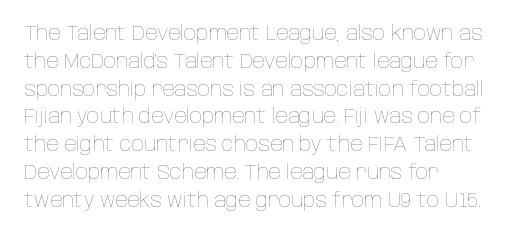
{"italic": "no", "bold": "no", "underline": "no", "align": "left", "line_spacing": "normal", "line_spacing_ratio": 1.39, "letter_spacing": "normal", "letter_spacing_em": 0.0, "glyph_px": 20}
